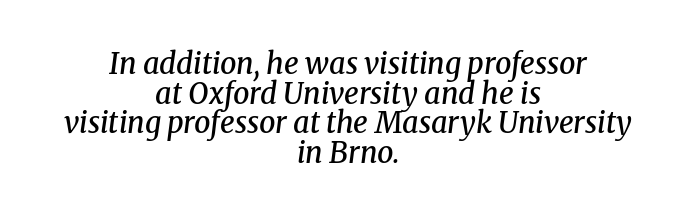
Check under the words: just untouched page. This sample uses plain, unmodified letter spacing. The line-height multiplier appears low, near solid setting. The typesetting leans somewhat heavy: a semibold.
